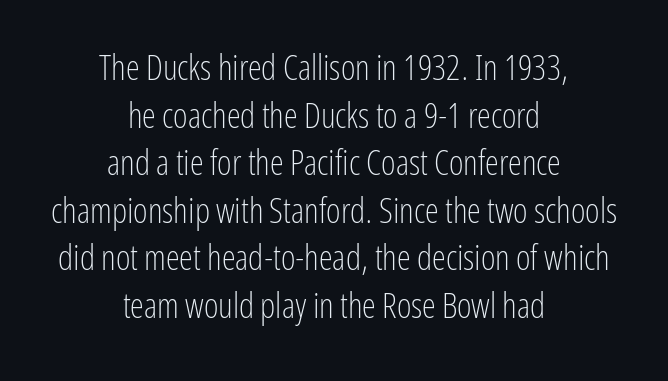
Q: Is the text bold? A: No.
Q: Is the text italic (slanted)? A: No, it is upright.
Q: Is the typeface a serif or a sans-serif typeface? A: Sans-serif.
Q: Is the text underlined? A: No.
Q: How is the paragraph aligned? A: Centered.
Q: Is the spacing between letters normal or unusually wide? A: Normal.
Q: Is the spacing between lines tight, normal or loose? A: Normal.
Q: Width (condensed, normal, or wide)? A: Condensed.
Q: Stroke contrast? A: Low.
Q: x-height? A: Medium.
Q: Monospaced? A: No.
